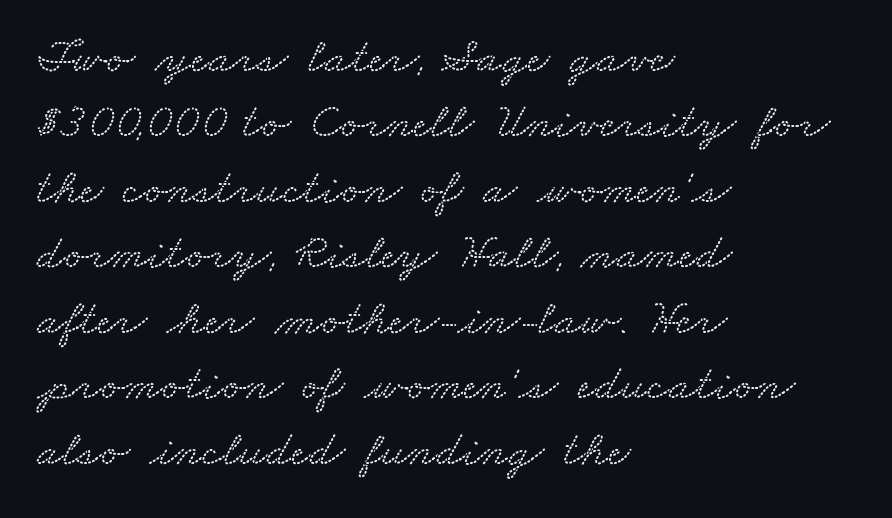
Q: Is the typeface a serif or a sans-serif typeface? A: Serif.
Q: Is the text underlined? A: No.
Q: How is the paragraph aligned? A: Left-aligned.
Q: Is the spacing between letters normal or unusually wide? A: Normal.
Q: Is the spacing between lines tight, normal or loose? A: Normal.
Q: Width (condensed, normal, or wide)? A: Wide.
Q: Stroke contrast? A: Medium.
Q: x-height? A: Small.
Q: Monospaced? A: No.
